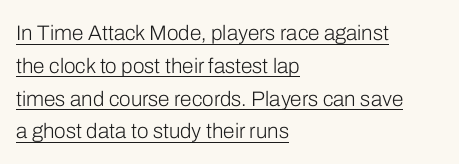
Underlining? Definitely there. Does the lettering tilt? It doesn't — this is upright. Leftover space on each line is placed entirely after the last word. The passage shown stacks its lines at a standard gap. Think standard paragraph weight, or any step lighter than that.
